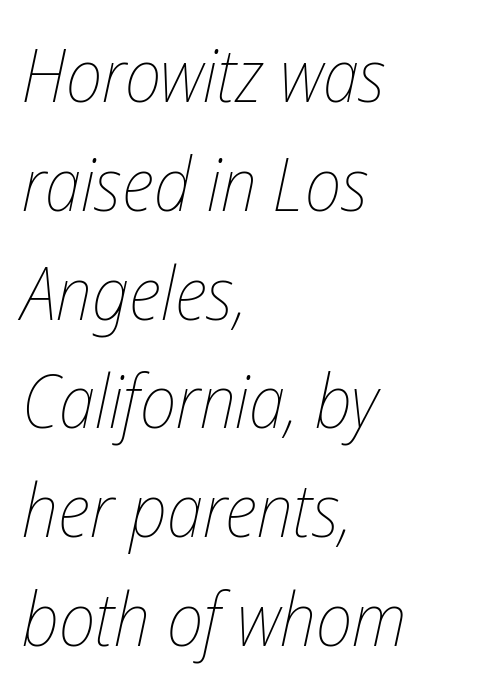
{"italic": "yes", "lean": "right", "slant_degrees": 12, "bold": "no", "weight": "thin", "width": "condensed", "stroke_contrast": "low", "x_height": "medium", "monospaced": "no", "underline": "no", "align": "left", "line_spacing": "normal", "line_spacing_ratio": 1.47, "letter_spacing": "normal", "letter_spacing_em": 0.0, "glyph_px": 74}
